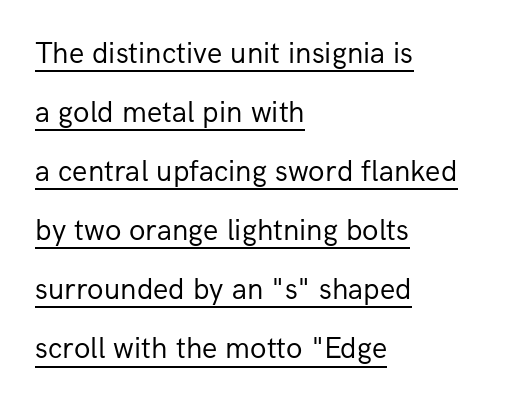
{"serif": "no", "italic": "no", "bold": "no", "weight": "regular", "width": "normal", "stroke_contrast": "low", "x_height": "medium", "monospaced": "no", "underline": "yes", "align": "left", "line_spacing": "loose", "line_spacing_ratio": 1.97, "letter_spacing": "normal", "letter_spacing_em": 0.0, "glyph_px": 30}
